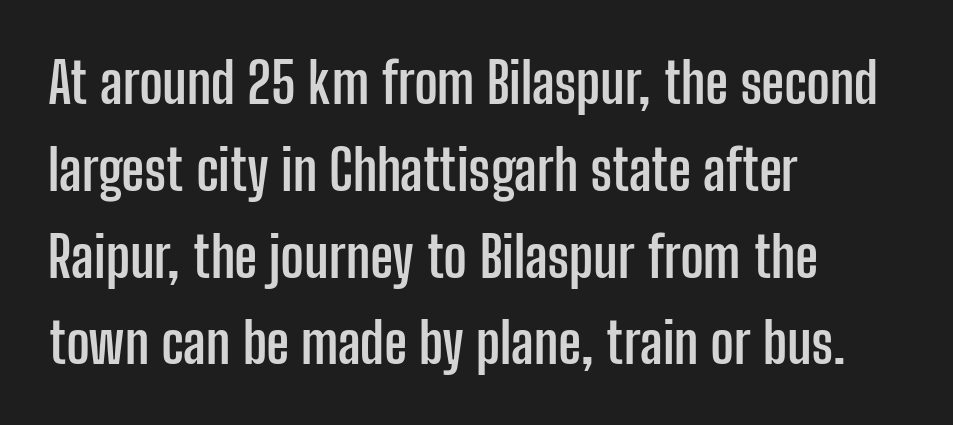
Q: Is the text bold? A: Yes.
Q: Is the text italic (slanted)? A: No, it is upright.
Q: Is the typeface a serif or a sans-serif typeface? A: Sans-serif.
Q: Is the text underlined? A: No.
Q: How is the paragraph aligned? A: Left-aligned.
Q: Is the spacing between letters normal or unusually wide? A: Normal.
Q: Is the spacing between lines tight, normal or loose? A: Normal.
Q: Width (condensed, normal, or wide)? A: Condensed.
Q: Stroke contrast? A: Low.
Q: x-height? A: Medium.
Q: Monospaced? A: No.
